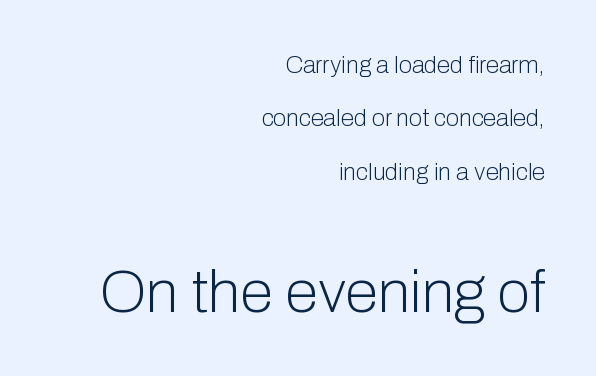
The rendering shows plain stroke endings on the letterforms — a sans-serif design. Is the lower block the larger one? Yes — the lower block carries the bigger type. Unbolded letterforms with no extra heft. Characters follow at the spacing the type designer built in.
